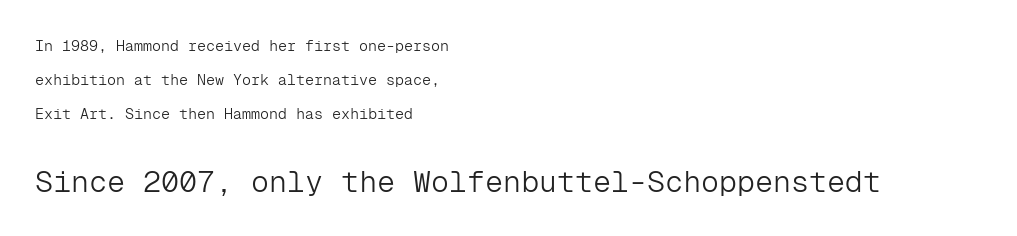
The image shows 30 px light sans-serif type, upright, monospaced; set left-aligned, loose line spacing (2.26x), normal letter spacing, not underlined; the second (bottom) block is 2.0x larger; low stroke contrast and a medium x-height.
